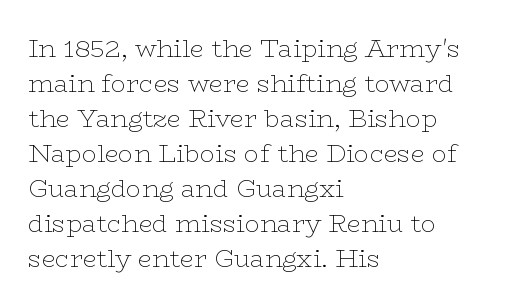
Nobody drew a line under any word here. The passage is arranged the way most books set body copy — flush left. Is the stroke heavy? The answer is a plain regular-or-lighter. Nobody touched the tracking dial on this one. A roman cut, with each character standing at attention. The space between consecutive lines is moderate.
